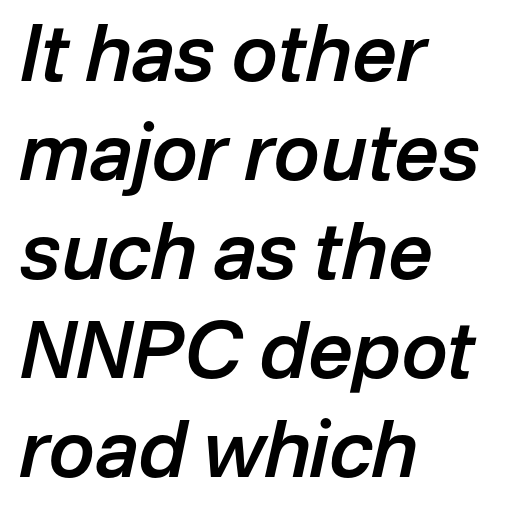
Each line starts at the same left margin while the right side varies. Its strokes are somewhat broadened, the hallmark of semibold type. Leading: standard. This sample has the flowing, uneven cadence of proportional lettering.
